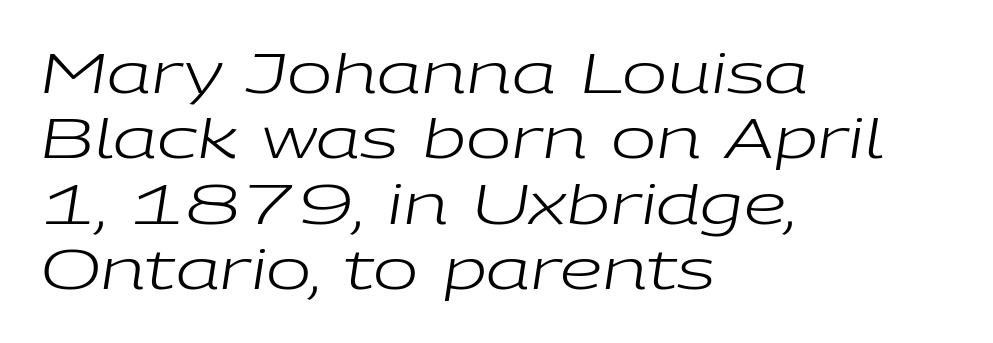
Note the varied advance widths — an 'i' is clearly narrower than an 'm'. There's an unmistakable incline to the writing here. This sample is left-justified, so line endings fall wherever the words run out. Honestly, there is no underline to notice here at all.
